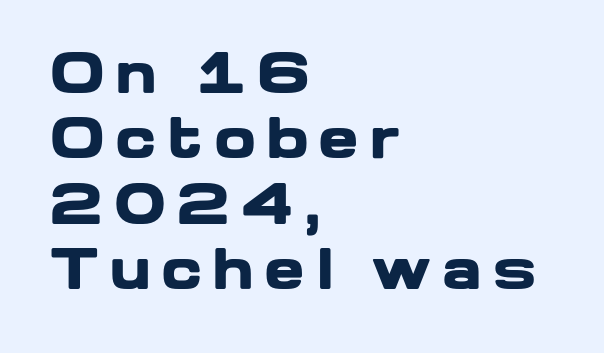
These lines are rendered in a variable-pitch font. Each line starts at the same left margin while the right side varies. The letters stand straight up with perfectly vertical stems. Are there feet on the stems? There aren't — it's a sans.
